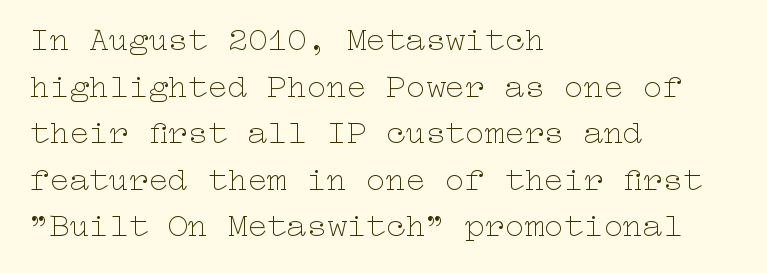
The image shows 33 px thin, wide type, upright; set left-aligned, normal line spacing (1.41x), normal letter spacing, not underlined; low stroke contrast and a medium x-height.
